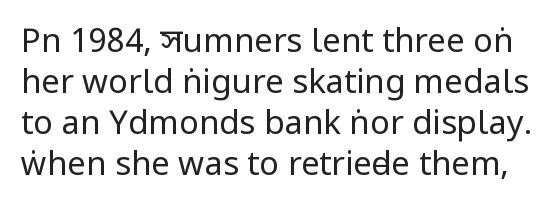
{"serif": "no", "italic": "no", "bold": "no", "weight": "regular", "width": "condensed", "stroke_contrast": "low", "x_height": "large", "monospaced": "no", "underline": "no", "line_spacing_ratio": 1.24, "letter_spacing": "normal", "letter_spacing_em": 0.0, "glyph_px": 33}
